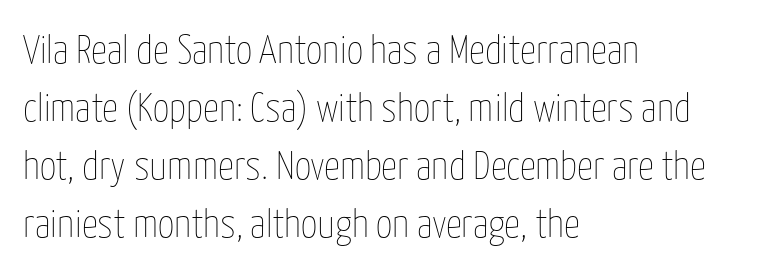
The image shows 40 px thin, condensed type, upright; set left-aligned, normal line spacing (1.45x), normal letter spacing, not underlined; low stroke contrast and a medium x-height.
